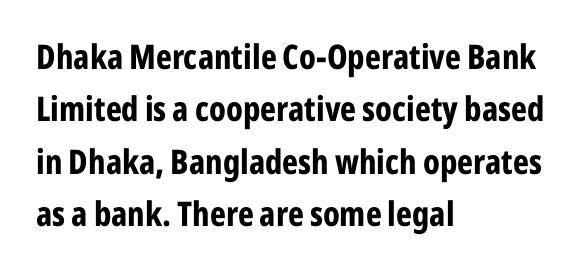
Q: Is the text bold? A: Yes.
Q: Is the text italic (slanted)? A: No, it is upright.
Q: Is the typeface a serif or a sans-serif typeface? A: Sans-serif.
Q: Is the text underlined? A: No.
Q: How is the paragraph aligned? A: Left-aligned.
Q: Is the spacing between letters normal or unusually wide? A: Normal.
Q: Is the spacing between lines tight, normal or loose? A: Normal.
Q: Width (condensed, normal, or wide)? A: Condensed.
Q: Stroke contrast? A: Low.
Q: x-height? A: Medium.
Q: Monospaced? A: No.
